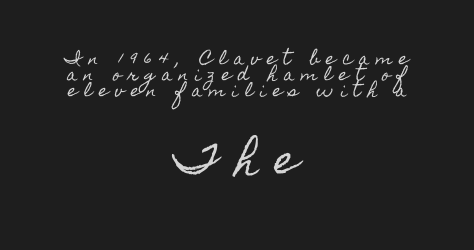
The image shows 39 px condensed type; set centered, tight line spacing (1.0x), unusually wide letter spacing (+0.42 em), not underlined; the second (bottom) block is 2.44x larger; a small x-height.
